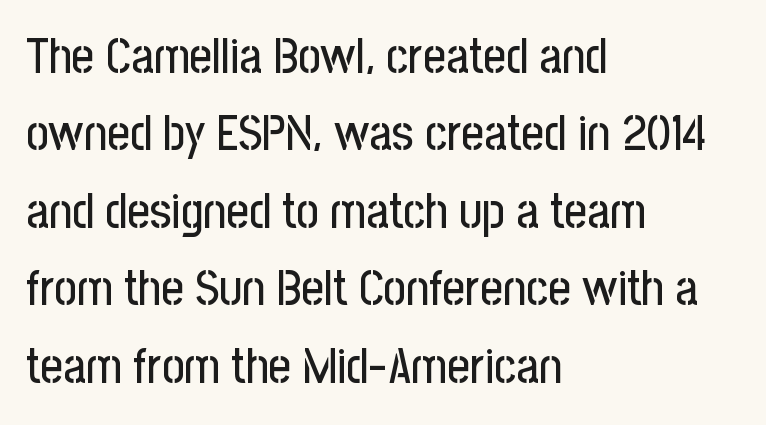
The baseline area is clear. The rendering uses natural spacing where letterforms have individual widths. No feet cap the strokes, marking this as sans-serif type. Characters follow at the spacing the type designer built in. Compared with a centered layout, this one pins lines to the left instead.
